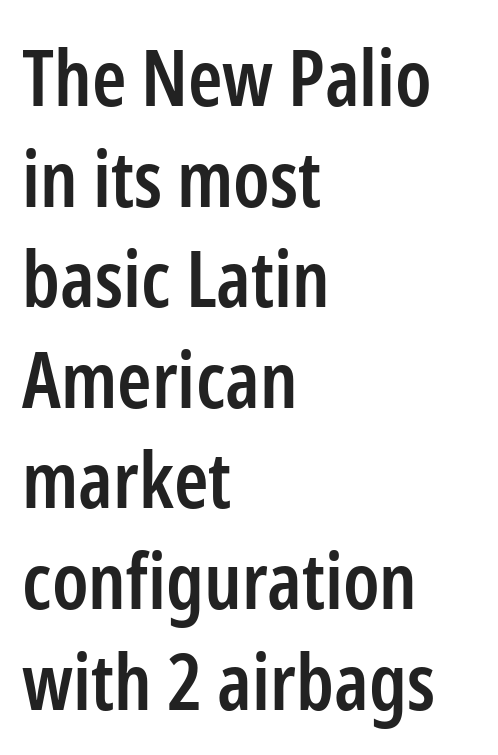
Beneath every word, the page is bare. The face used here is proportionally spaced, like ordinary book or web type. Does the copy run flush right? No — it runs flush left. The block of text has a typical density, with ordinary space between rows.
